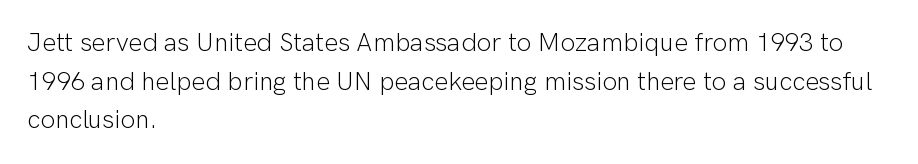
The image shows 26 px text type, upright; set left-aligned, normal line spacing (1.49x), normal letter spacing, not underlined.
